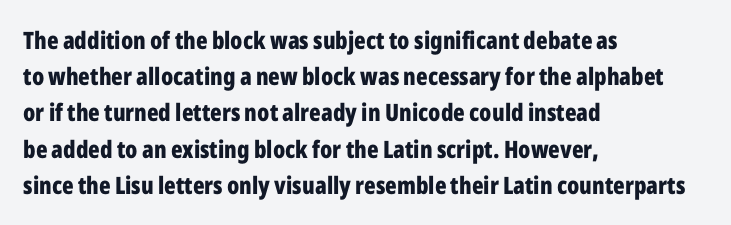
The image shows 24 px bold type, upright; set left-aligned, normal line spacing (1.51x), normal letter spacing, not underlined.
